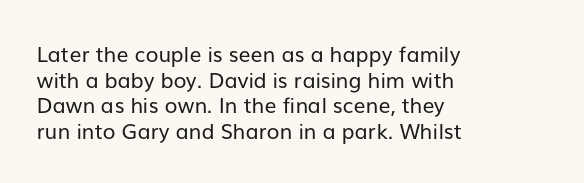
{"italic": "no", "bold": "no", "underline": "no", "align": "left", "line_spacing_ratio": 1.22, "letter_spacing": "normal", "letter_spacing_em": 0.0, "glyph_px": 21}
